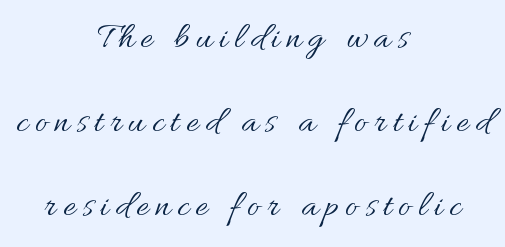
The letters advance in unequal steps, a hallmark of proportional type. Leftover space on each line is divided equally before and after the words. Stems here are at most as thick as an everyday book face. Beneath every word, the page is bare. Leading: increased.
